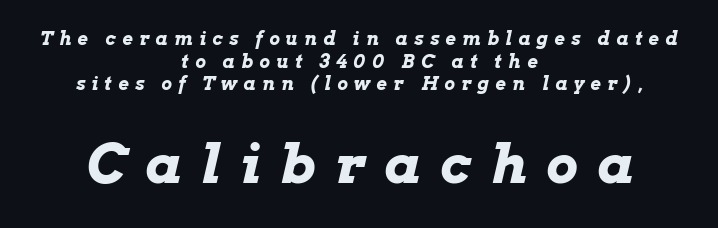
Q: Is the text bold? A: Yes.
Q: Is the text italic (slanted)? A: Yes, it leans right by about 13 degrees.
Q: Is the text underlined? A: No.
Q: How is the paragraph aligned? A: Centered.
Q: Is the spacing between letters normal or unusually wide? A: Unusually wide.
Q: Is the spacing between lines tight, normal or loose? A: Normal.
Q: Which block of text is set in a larger size, the first (top) or the second (bottom)? A: The second (bottom) one.
Q: Width (condensed, normal, or wide)? A: Wide.
Q: Stroke contrast? A: Low.
Q: x-height? A: Medium.
Q: Monospaced? A: No.
